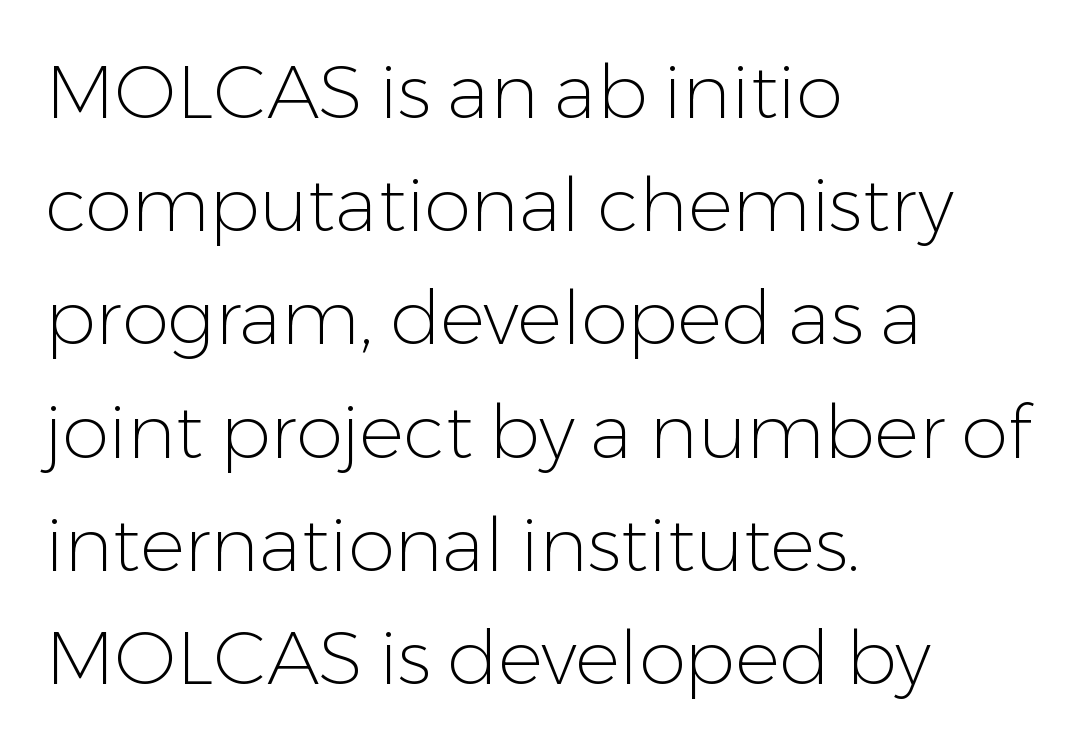
Q: Is the text bold? A: No.
Q: Is the text italic (slanted)? A: No, it is upright.
Q: Is the typeface a serif or a sans-serif typeface? A: Sans-serif.
Q: Is the text underlined? A: No.
Q: How is the paragraph aligned? A: Left-aligned.
Q: Is the spacing between letters normal or unusually wide? A: Normal.
Q: Is the spacing between lines tight, normal or loose? A: Normal.
Q: Width (condensed, normal, or wide)? A: Normal.
Q: Stroke contrast? A: Low.
Q: x-height? A: Medium.
Q: Monospaced? A: No.
